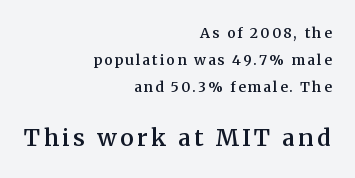
The letters in the lower block stand taller than those in the block above. A student would call this right alignment; a typographer would say flush right, rag left. Regarding leading, the lines here are spaced well apart. Weight check: semibold — heavier than regular, not quite bold. A bare baseline throughout the passage. The font's upright variant was chosen for this text.
